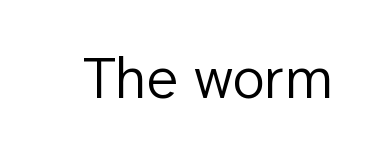
The image shows 59 px light sans-serif type, upright; set normal letter spacing, not underlined; low stroke contrast and a medium x-height.
